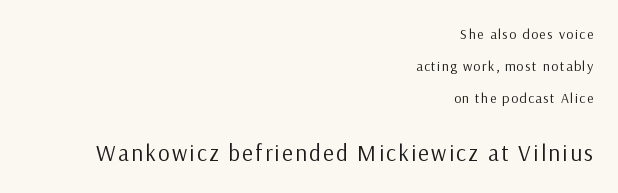
Look at the glyph heights: the lower group is clearly the bigger setting. These glyphs show unthickened strokes, regular width or finer. Caption: multi-line text, flush right, ragged left. Leading: increased.
